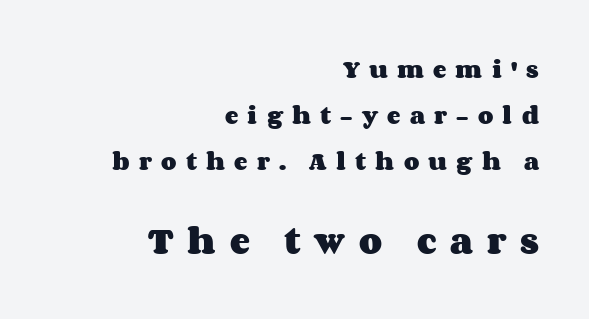
{"italic": "no", "bold": "yes", "weight": "heavy", "width": "wide", "stroke_contrast": "medium", "x_height": "large", "monospaced": "no", "underline": "no", "align": "right", "line_spacing": "loose", "line_spacing_ratio": 2.3, "letter_spacing": "wide", "letter_spacing_em": 0.46, "larger_block": "second", "size_ratio": 1.5, "glyph_px": 30}
